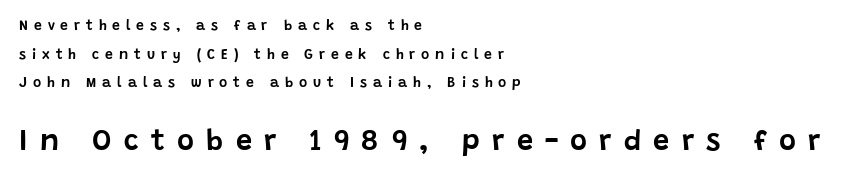
{"serif": "no", "italic": "no", "width": "normal", "stroke_contrast": "low", "x_height": "large", "monospaced": "no", "underline": "no", "align": "left", "line_spacing": "loose", "line_spacing_ratio": 2.05, "letter_spacing": "wide", "letter_spacing_em": 0.42, "larger_block": "second", "size_ratio": 2.07, "glyph_px": 29}
